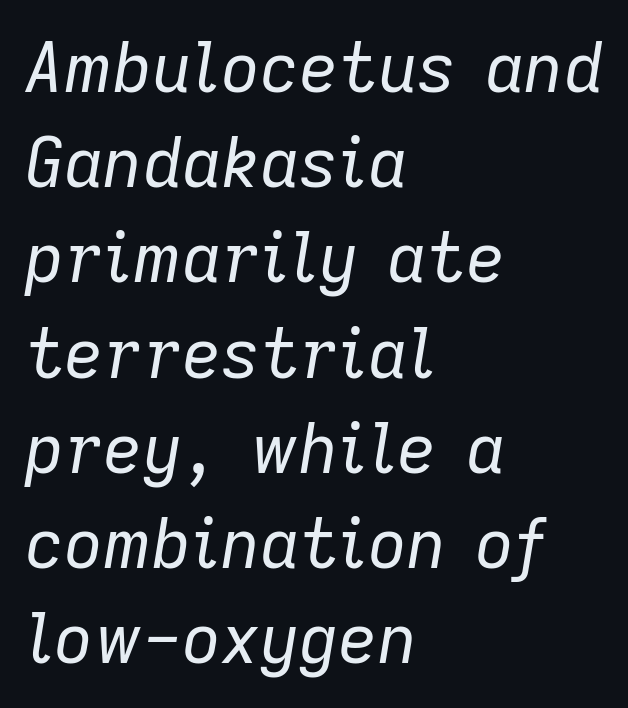
Tracking value appears to be zero — textbook default spacing. This sample has the flowing, uneven cadence of proportional lettering. This rendering features lettering with no underline. Italic? Definitely — the glyphs are oblique. Summary of weight: not heavy and not bold. The rendering uses a moderate line-height, typical for paragraphs.
